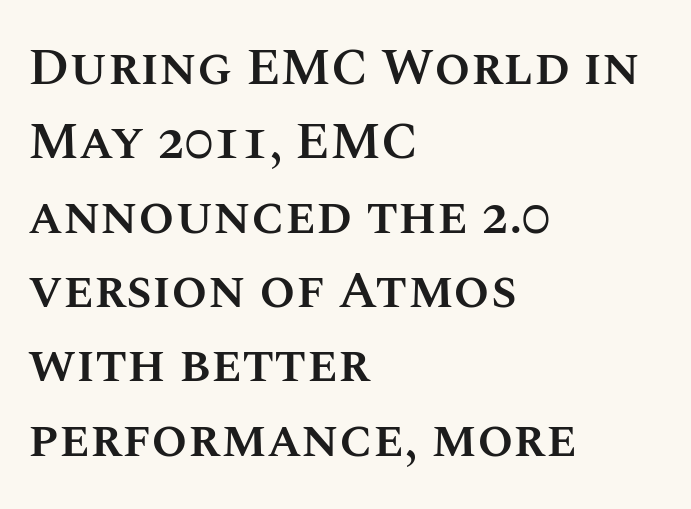
It's the straight-up-and-down kind of type. These lines are rendered in a variable-pitch font. Only glyphs here, with clear space below each row. The lines are quadded left. These lines sit exactly where default settings would place them. The face used here is rendered with its standard letterfit.
